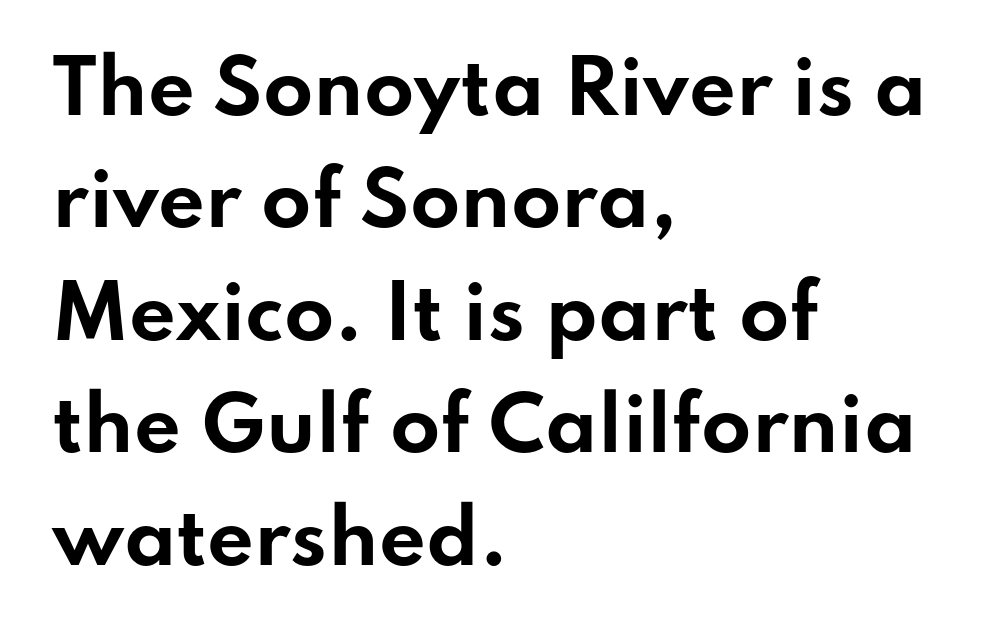
Type style note: lacks serifs. Reading down the column, the eye jumps a familiar distance to each next line. Left-aligned paragraph, ragged on the right. Compared with typical body copy, the letter spacing here is the same.
